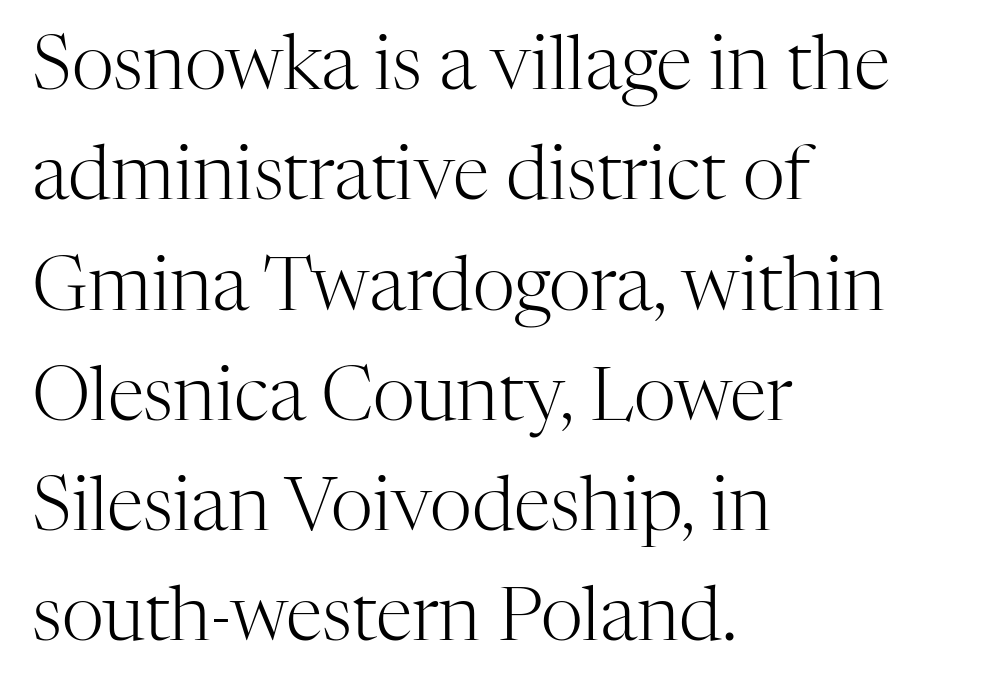
The image shows 74 px light serif type, upright; set left-aligned, normal line spacing (1.49x), normal letter spacing, not underlined; high stroke contrast and a medium x-height.
